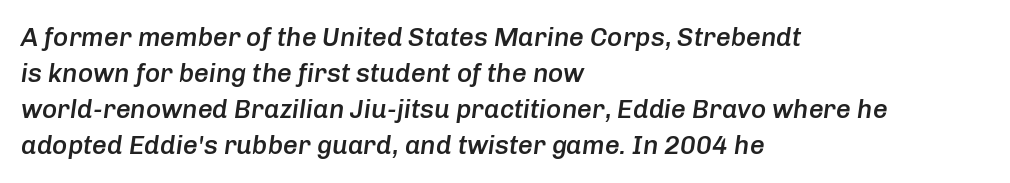
{"italic": "yes", "lean": "right", "slant_degrees": 8, "bold": "semi", "underline": "no", "align": "left", "line_spacing": "normal", "line_spacing_ratio": 1.39, "letter_spacing": "normal", "letter_spacing_em": 0.0, "glyph_px": 26}
